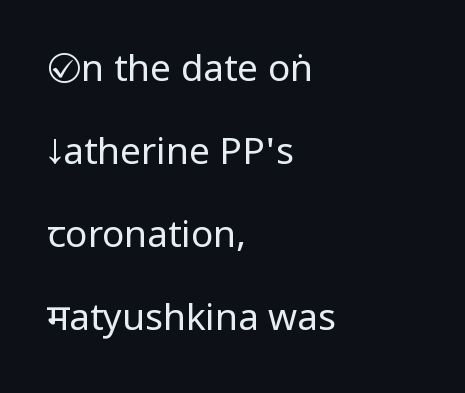
The image shows 37 px regular-weight, condensed sans-serif type, upright; set left-aligned, loose line spacing (2.24x), normal letter spacing, not underlined; low stroke contrast and a large x-height.
